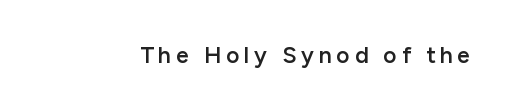
Q: Is the text bold? A: Semi-bold.
Q: Is the text italic (slanted)? A: No, it is upright.
Q: Is the text underlined? A: No.
Q: Is the spacing between letters normal or unusually wide? A: Unusually wide.
